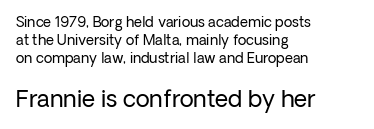
One-word summary of the alignment: left. Letters rest on an invisible, unmarked baseline. Nobody touched the tracking dial on this one. Is there any slant? The stems are plumb. Compared with typical paragraphs, the rows here are spaced about the same.
